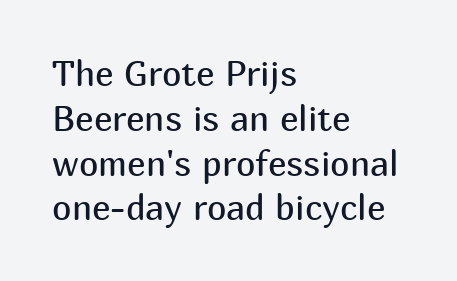
The image shows 35 px regular-weight sans-serif type, upright; set left-aligned, normal line spacing (1.28x), normal letter spacing, not underlined; medium stroke contrast and a medium x-height.
